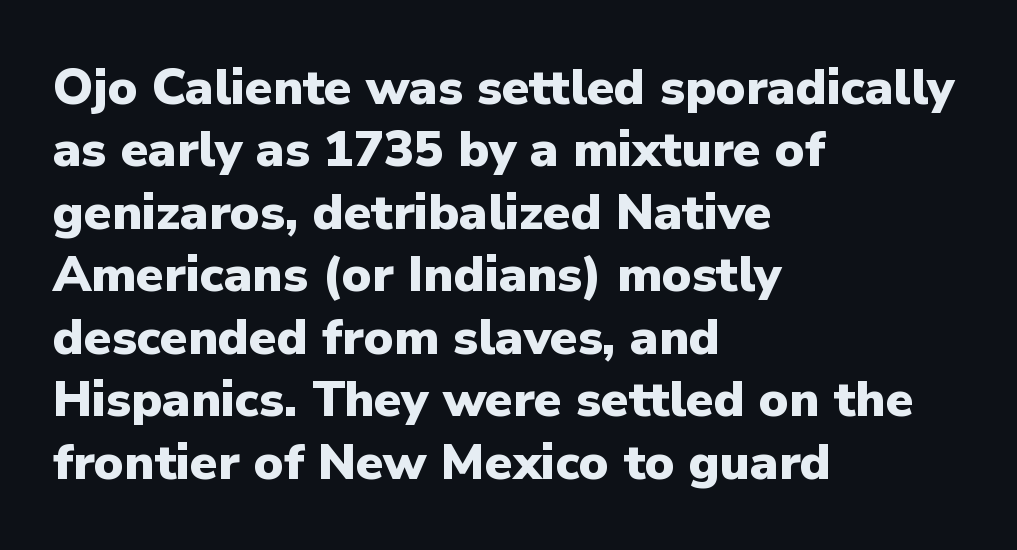
Clear beneath every line of the passage. Horizontal bands of white between lines are of average thickness. Stroke thickness is high; the sample reads as a true bold. There is no visible air inserted between adjacent glyphs. Look at the bottom of the vertical strokes: they stop flat, with no serifs. Rendered with straight, roman letterforms.
